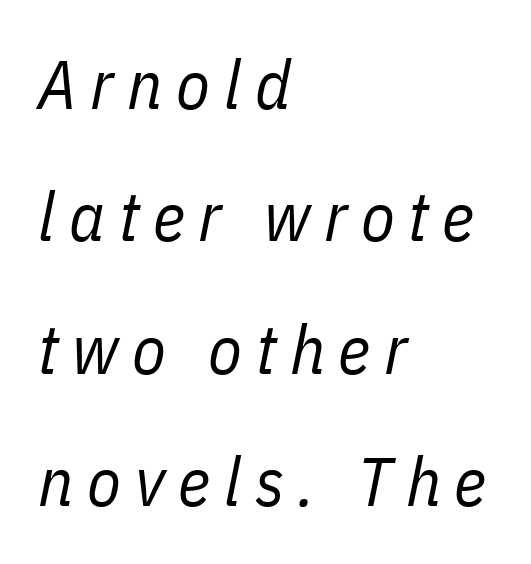
The image shows 69 px regular-weight, condensed type, italic (leaning right); set left-aligned, loose line spacing (1.92x), unusually wide letter spacing (+0.2 em), not underlined; low stroke contrast and a medium x-height.
